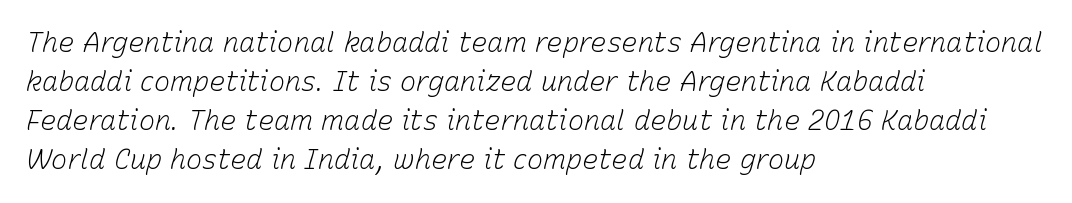
The image shows 27 px text type, italic (leaning right); set left-aligned, normal line spacing (1.45x), normal letter spacing, not underlined.
